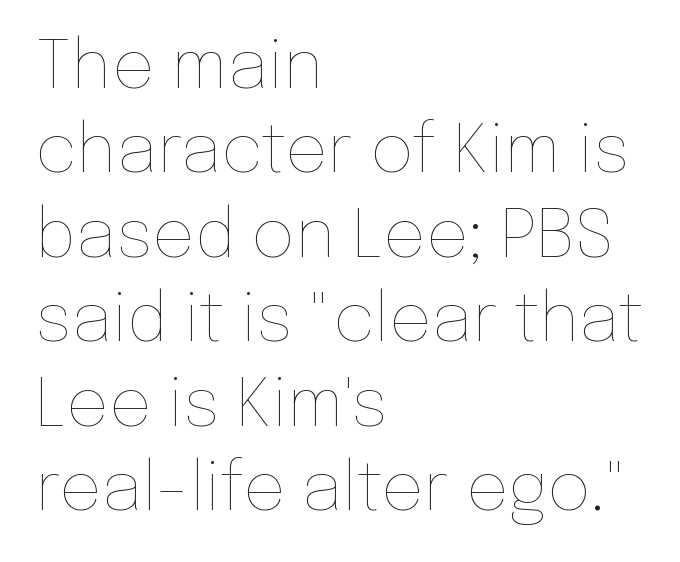
The image shows 67 px thin type, upright; set left-aligned, normal line spacing (1.26x), normal letter spacing, not underlined; low stroke contrast and a medium x-height.
